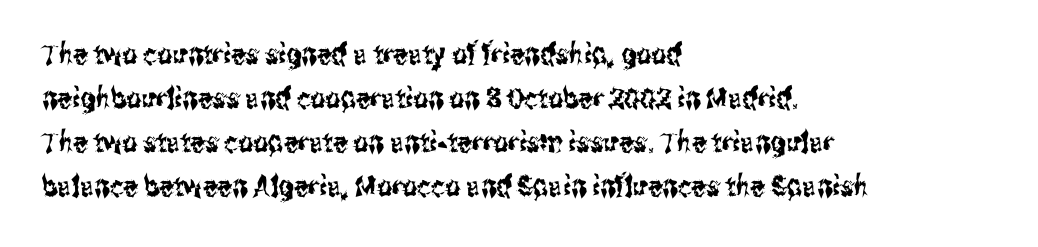
The leading is moderate, giving the passage an even texture. Words float on clear page, feet unadorned. The gaps between neighbouring characters are ordinary and unremarkable. Do the characters align in a grid? No, the font is proportional. The face used here is a sans, in the tradition of grotesques and geometrics. Unlike italic type, these characters show no tilt at all.
